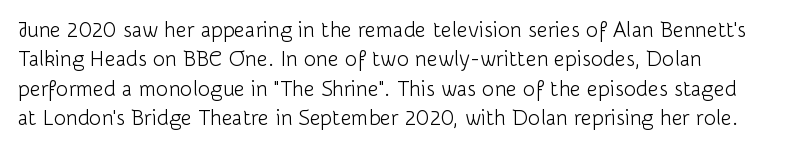
Q: Is the text bold? A: No.
Q: Is the text italic (slanted)? A: No, it is upright.
Q: Is the text underlined? A: No.
Q: How is the paragraph aligned? A: Left-aligned.
Q: Is the spacing between letters normal or unusually wide? A: Normal.
Q: Is the spacing between lines tight, normal or loose? A: Normal.
